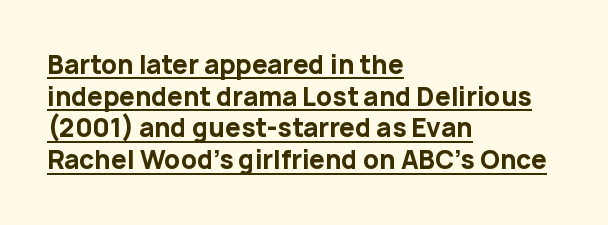
Q: Is the text bold? A: Yes.
Q: Is the text italic (slanted)? A: No, it is upright.
Q: Is the text underlined? A: Yes.
Q: How is the paragraph aligned? A: Left-aligned.
Q: Is the spacing between letters normal or unusually wide? A: Normal.
Q: Is the spacing between lines tight, normal or loose? A: Normal.
